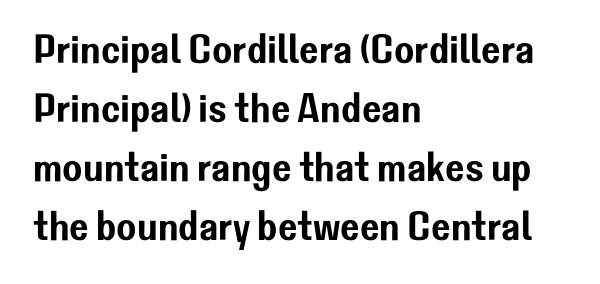
Q: Is the text italic (slanted)? A: No, it is upright.
Q: Is the typeface a serif or a sans-serif typeface? A: Sans-serif.
Q: Is the text underlined? A: No.
Q: How is the paragraph aligned? A: Left-aligned.
Q: Is the spacing between letters normal or unusually wide? A: Normal.
Q: Is the spacing between lines tight, normal or loose? A: Normal.
Q: Width (condensed, normal, or wide)? A: Normal.
Q: Stroke contrast? A: Low.
Q: x-height? A: Medium.
Q: Monospaced? A: No.
